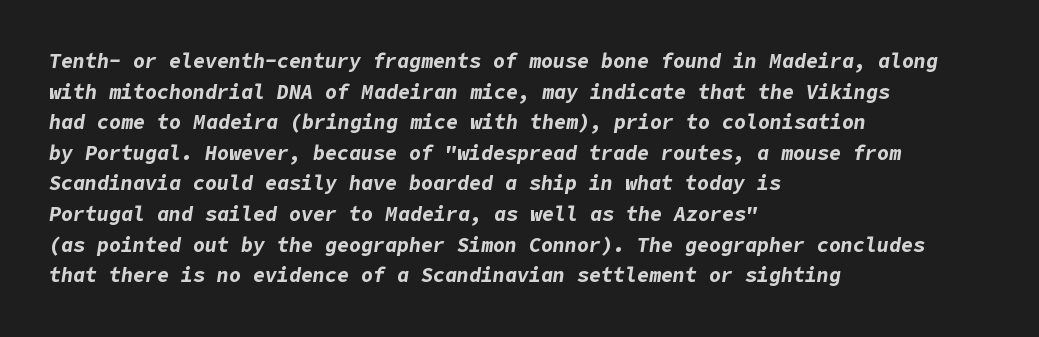
Q: Is the text bold? A: Yes.
Q: Is the text italic (slanted)? A: Yes, it leans right by about 9 degrees.
Q: Is the text underlined? A: No.
Q: How is the paragraph aligned? A: Left-aligned.
Q: Is the spacing between letters normal or unusually wide? A: Normal.
Q: Is the spacing between lines tight, normal or loose? A: Normal.
